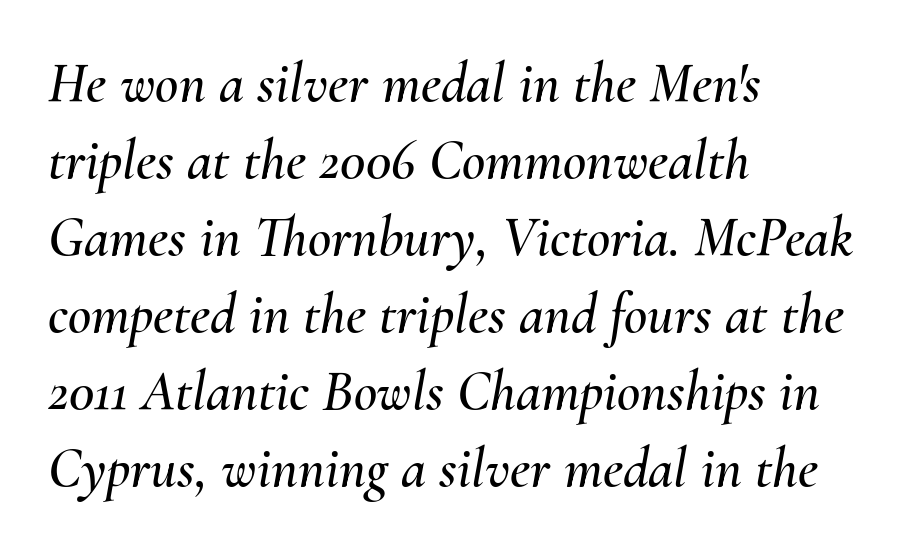
{"italic": "yes", "lean": "right", "slant_degrees": 10, "width": "normal", "stroke_contrast": "medium", "x_height": "small", "monospaced": "no", "underline": "no", "align": "left", "line_spacing": "normal", "line_spacing_ratio": 1.35, "letter_spacing": "normal", "letter_spacing_em": 0.0, "glyph_px": 57}
